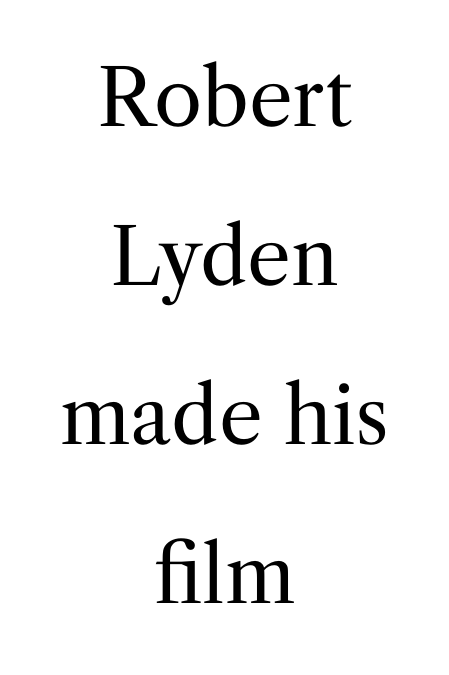
{"serif": "yes", "italic": "no", "bold": "no", "weight": "regular", "width": "normal", "stroke_contrast": "medium", "x_height": "medium", "monospaced": "no", "underline": "no", "align": "center", "line_spacing": "loose", "line_spacing_ratio": 2.04, "letter_spacing": "normal", "letter_spacing_em": 0.0, "glyph_px": 78}
